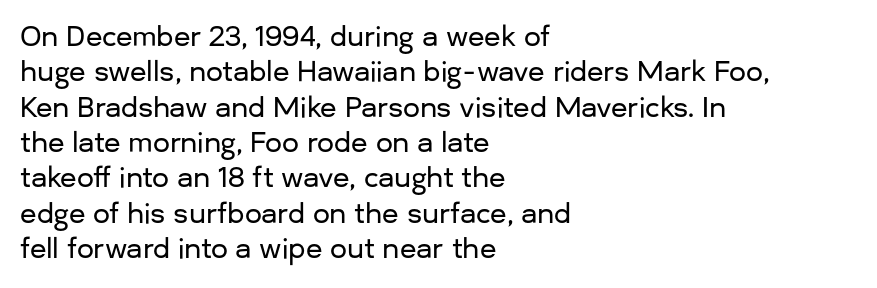
Interline gaps are of average width in this sample. The axis of the letterforms is exactly vertical. Casual observation: everything's shoved over to the left. These lines keep a tight, regular rhythm from letter to letter. Unmarked baselines from the first word to the last.
